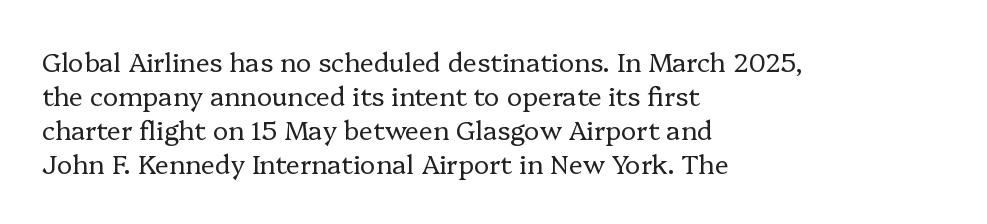
{"italic": "no", "bold": "no", "underline": "no", "align": "left", "line_spacing": "normal", "line_spacing_ratio": 1.31, "letter_spacing": "normal", "letter_spacing_em": 0.0, "glyph_px": 26}
